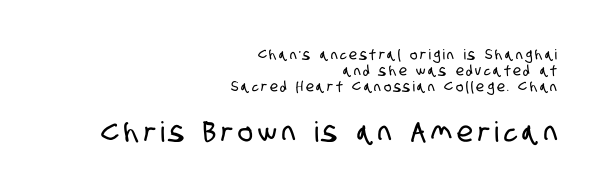
The image shows 28 px condensed sans-serif type; set right-aligned, tight line spacing (1.15x), not underlined; the second (bottom) block is 2.0x larger; low stroke contrast and a large x-height.
